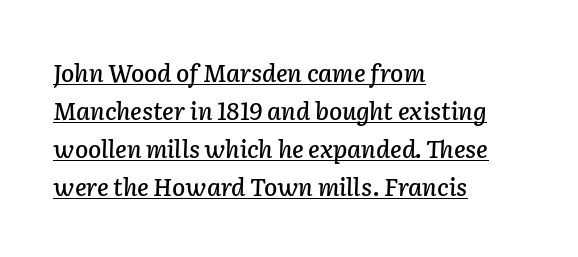
{"italic": "yes", "lean": "right", "slant_degrees": 2, "underline": "yes", "align": "left", "line_spacing": "normal", "line_spacing_ratio": 1.58, "letter_spacing": "normal", "letter_spacing_em": 0.0, "glyph_px": 24}
